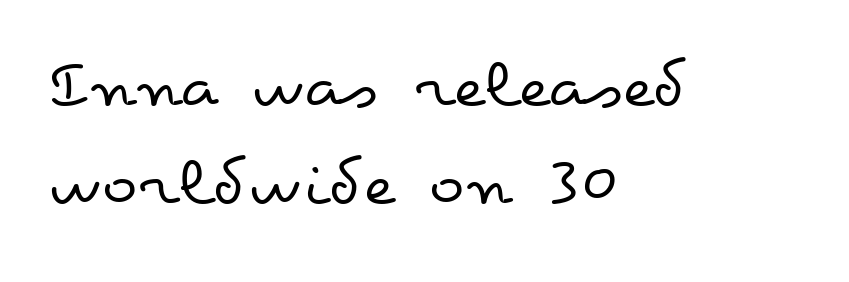
The designer left line spacing at the default. Type without underlining. Inter-character spacing is left at the font's built-in metrics. Vertical stems look standard width or narrower in stroke.
